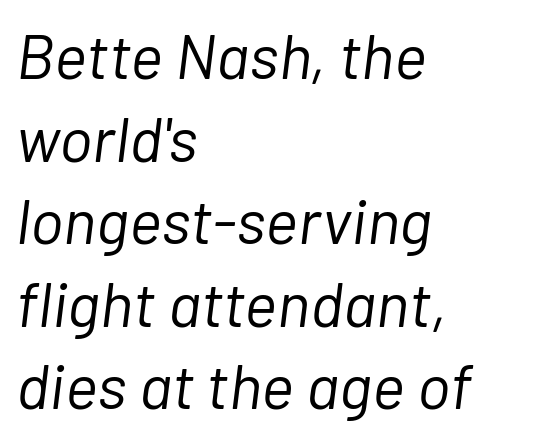
Q: Is the text bold? A: No.
Q: Is the text italic (slanted)? A: Yes, it leans right by about 7 degrees.
Q: Is the text underlined? A: No.
Q: How is the paragraph aligned? A: Left-aligned.
Q: Is the spacing between letters normal or unusually wide? A: Normal.
Q: Is the spacing between lines tight, normal or loose? A: Normal.
Q: Width (condensed, normal, or wide)? A: Normal.
Q: Stroke contrast? A: Low.
Q: x-height? A: Medium.
Q: Monospaced? A: No.
